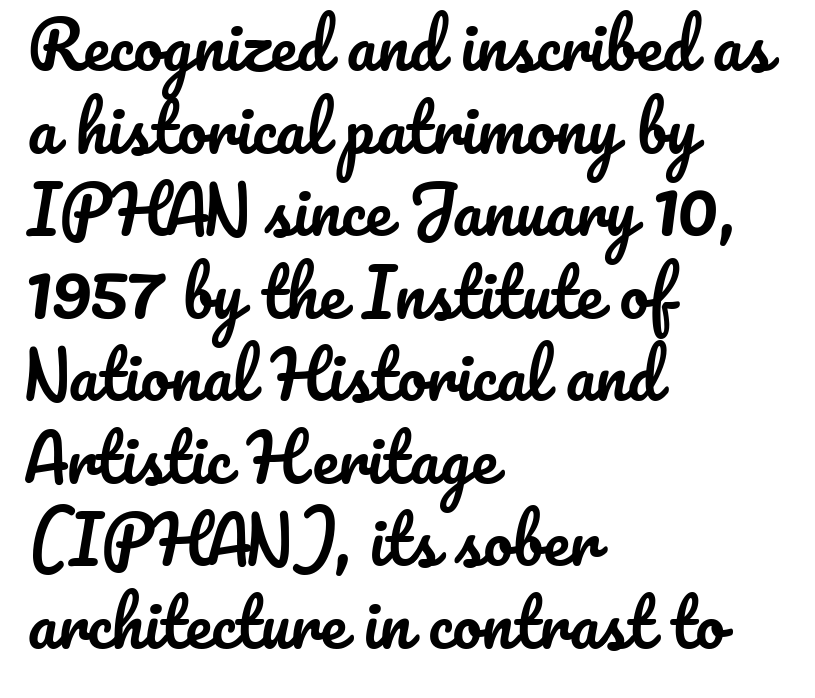
These lines sit exactly where default settings would place them. One-word summary of the alignment: left. Short note: letters normally spaced. Glance below the letters and you will spot only blank space.
